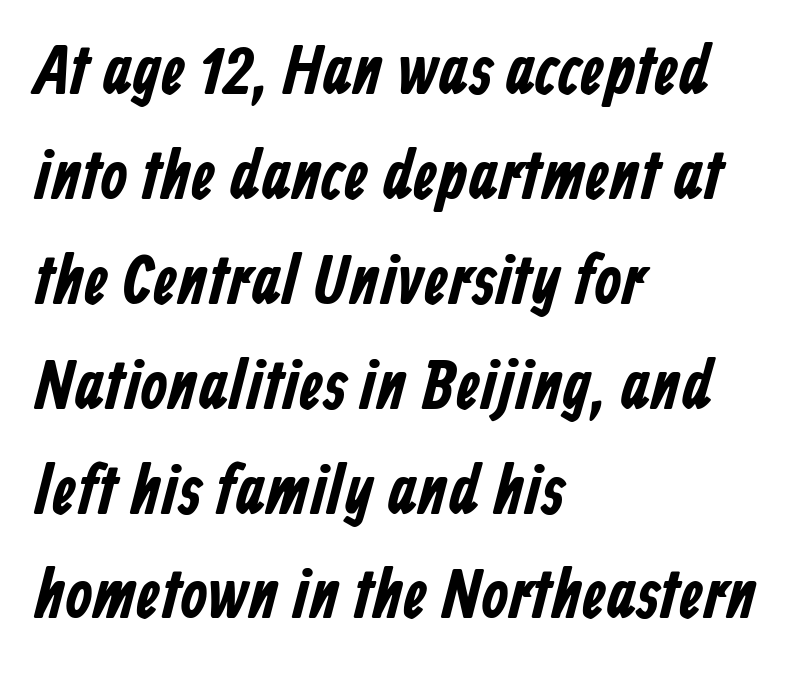
{"serif": "no", "width": "condensed", "stroke_contrast": "low", "x_height": "medium", "monospaced": "no", "underline": "no", "align": "left", "line_spacing": "normal", "line_spacing_ratio": 1.52, "letter_spacing": "normal", "letter_spacing_em": 0.0, "glyph_px": 69}
